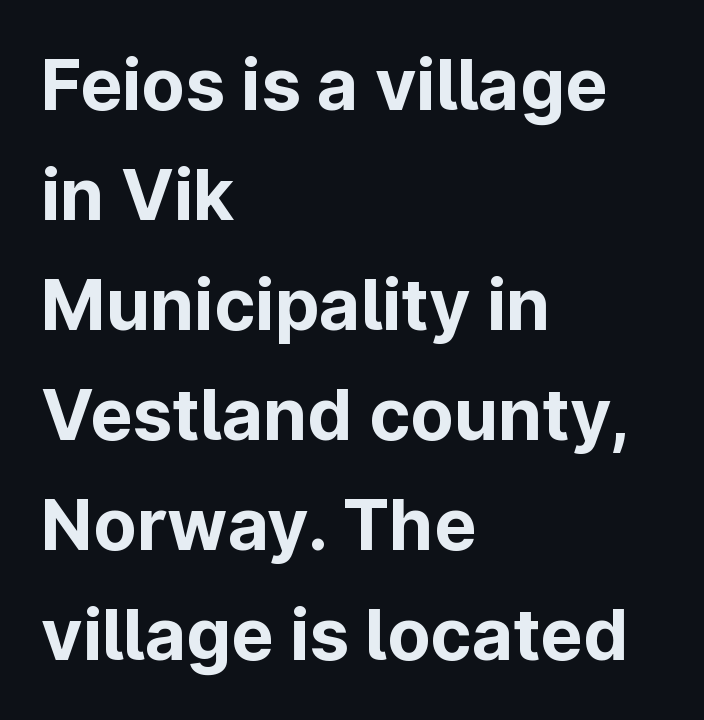
The image shows 71 px bold sans-serif type, upright; set left-aligned, normal line spacing (1.55x), normal letter spacing, not underlined; low stroke contrast and a medium x-height.
